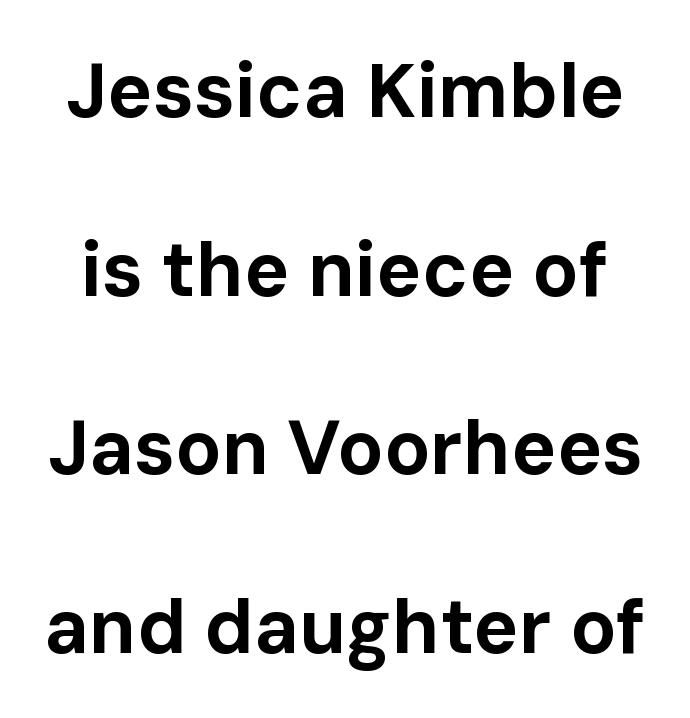
{"serif": "no", "italic": "no", "bold": "yes", "weight": "bold", "width": "normal", "stroke_contrast": "low", "x_height": "medium", "monospaced": "no", "underline": "no", "line_spacing": "loose", "line_spacing_ratio": 2.35, "letter_spacing": "normal", "letter_spacing_em": 0.0, "glyph_px": 76}
